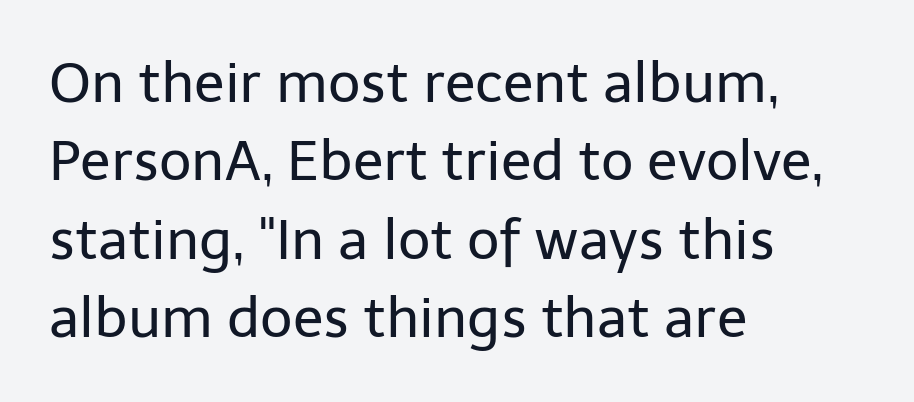
The image shows 56 px regular-weight sans-serif type, upright; set left-aligned, normal line spacing (1.4x), normal letter spacing, not underlined; low stroke contrast and a medium x-height.
